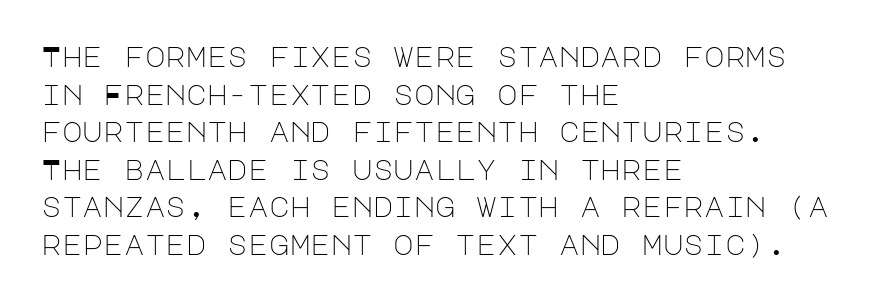
Q: Is the text bold? A: No.
Q: Is the text italic (slanted)? A: No, it is upright.
Q: Is the typeface a serif or a sans-serif typeface? A: Sans-serif.
Q: Is the text underlined? A: No.
Q: How is the paragraph aligned? A: Left-aligned.
Q: Is the spacing between letters normal or unusually wide? A: Normal.
Q: Is the spacing between lines tight, normal or loose? A: Normal.
Q: Width (condensed, normal, or wide)? A: Normal.
Q: Stroke contrast? A: Low.
Q: x-height? A: Large.
